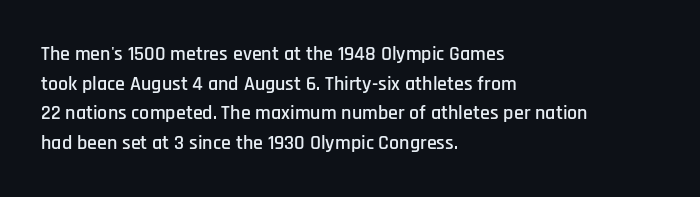
The words here are not underlined. Compared with typical paragraphs, the rows here are spaced about the same. Leftover space on each line is placed entirely after the last word. Students, note that the glyphs here touch the page at normal intervals. Italic: no, the glyphs are upright roman.
